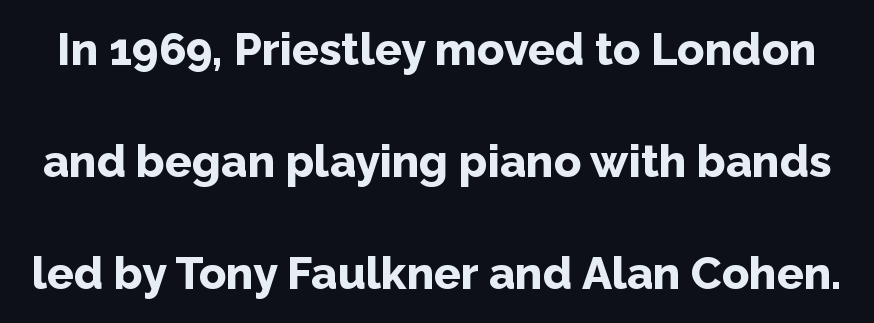
The face used here is rendered with its standard letterfit. In terms of weight, the rendering is a true, heavy bold. Think of a printed novel: that variable character pitch is what you see here. Examine the stroke ends and you'll find no serifs.
